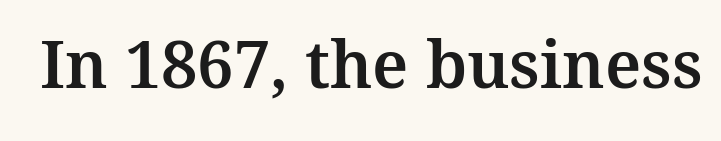
{"serif": "yes", "italic": "no", "width": "normal", "stroke_contrast": "medium", "x_height": "medium", "monospaced": "no", "underline": "no", "letter_spacing": "normal", "letter_spacing_em": 0.0, "glyph_px": 65}
